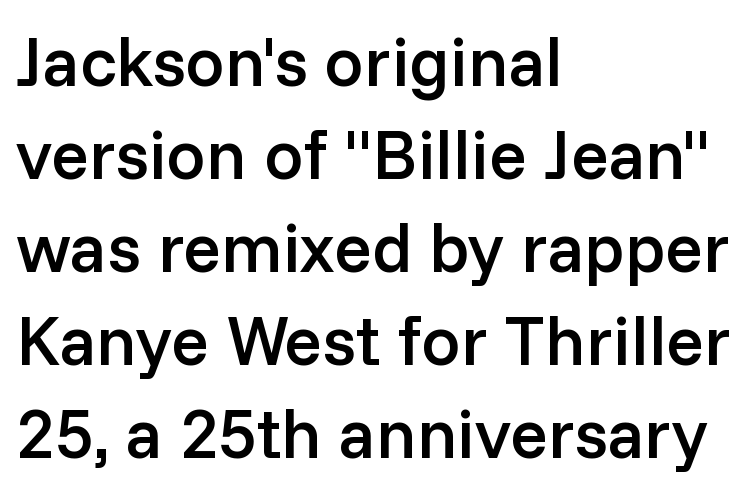
{"serif": "no", "italic": "no", "bold": "semi", "weight": "semibold", "width": "normal", "stroke_contrast": "low", "x_height": "medium", "monospaced": "no", "underline": "no", "align": "left", "line_spacing": "normal", "line_spacing_ratio": 1.33, "letter_spacing": "normal", "letter_spacing_em": 0.0, "glyph_px": 70}
